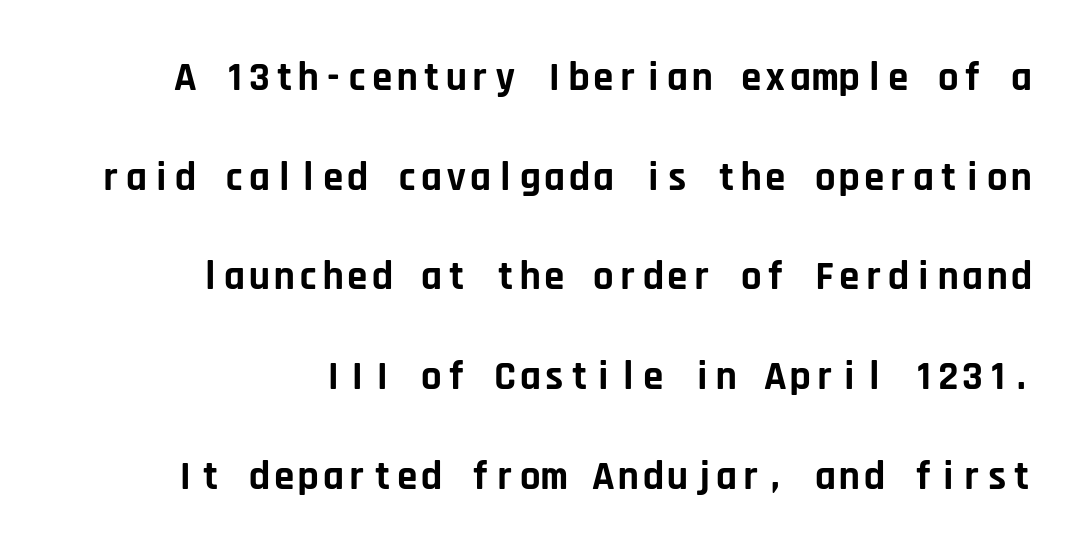
Q: Is the text bold? A: Yes.
Q: Is the text italic (slanted)? A: No, it is upright.
Q: Is the typeface a serif or a sans-serif typeface? A: Sans-serif.
Q: Is the text underlined? A: No.
Q: Is the spacing between letters normal or unusually wide? A: Normal.
Q: Is the spacing between lines tight, normal or loose? A: Loose.
Q: Width (condensed, normal, or wide)? A: Normal.
Q: Stroke contrast? A: Low.
Q: x-height? A: Large.
Q: Monospaced? A: Yes.
